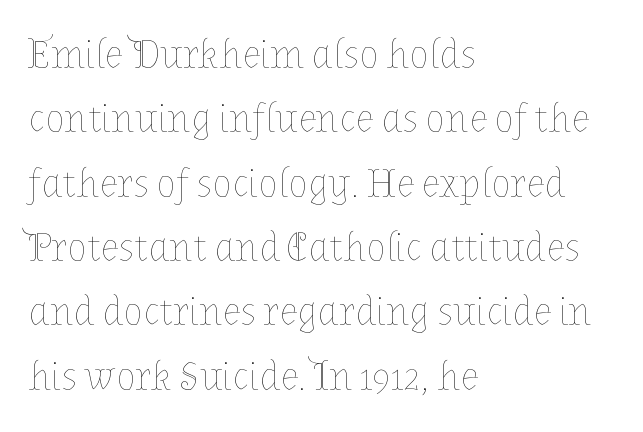
The image shows 41 px thin type, upright; set left-aligned, normal line spacing (1.57x), normal letter spacing, not underlined; low stroke contrast and a medium x-height.
